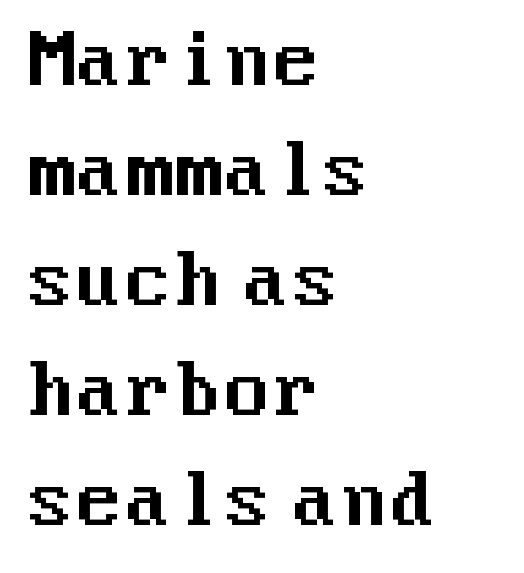
Standard letterfit; no display-style spreading of the glyphs. This sample is left-justified, so line endings fall wherever the words run out. Glance below the letters and you will spot only blank space. This is the regular roman posture of the typeface. Letterform terminals end flat and unadorned throughout the passage.
